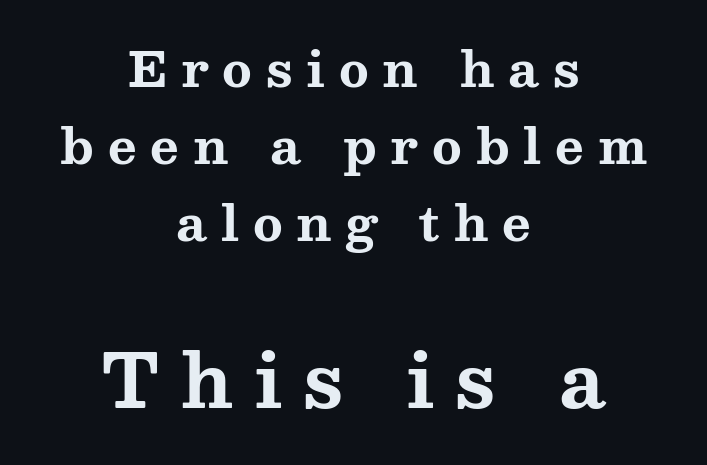
Look at the glyph heights: the lower group is clearly the bigger setting. Compared with an ordinary text face, these strokes are far heavier — a full bold. Yep, those are serifs on the letters. Rows of type keep a routine distance in the vertical direction. Display-style spreading of the glyphs; the letterfit is very open.
